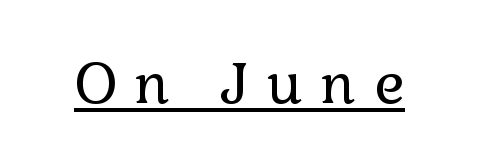
{"serif": "yes", "italic": "no", "bold": "no", "weight": "regular", "width": "normal", "stroke_contrast": "low", "x_height": "medium", "monospaced": "no", "underline": "yes", "letter_spacing": "wide", "letter_spacing_em": 0.31, "glyph_px": 57}
